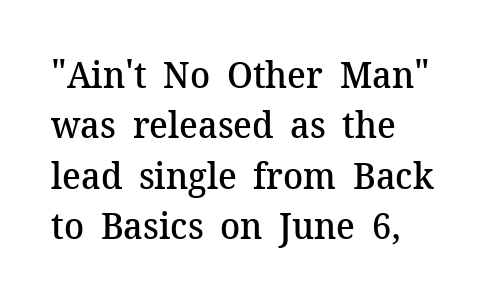
Q: Is the text bold? A: Semi-bold.
Q: Is the text italic (slanted)? A: No, it is upright.
Q: Is the typeface a serif or a sans-serif typeface? A: Serif.
Q: Is the text underlined? A: No.
Q: How is the paragraph aligned? A: Left-aligned.
Q: Is the spacing between letters normal or unusually wide? A: Normal.
Q: Is the spacing between lines tight, normal or loose? A: Normal.
Q: Width (condensed, normal, or wide)? A: Normal.
Q: Stroke contrast? A: Medium.
Q: x-height? A: Medium.
Q: Monospaced? A: No.
